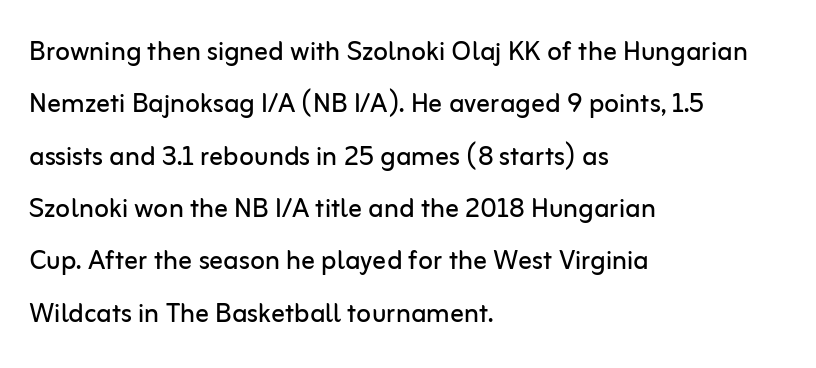
Q: Is the text bold? A: No.
Q: Is the text italic (slanted)? A: No, it is upright.
Q: Is the typeface a serif or a sans-serif typeface? A: Sans-serif.
Q: Is the text underlined? A: No.
Q: How is the paragraph aligned? A: Left-aligned.
Q: Is the spacing between letters normal or unusually wide? A: Normal.
Q: Is the spacing between lines tight, normal or loose? A: Normal.
Q: Width (condensed, normal, or wide)? A: Normal.
Q: Stroke contrast? A: Low.
Q: x-height? A: Medium.
Q: Monospaced? A: No.
